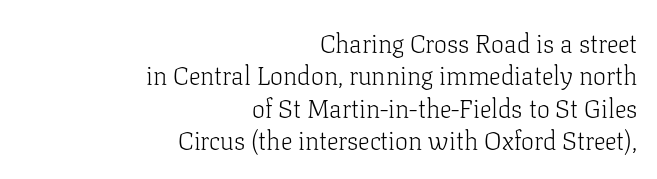
Regular leading. A roman cut, with each character standing at attention. Summary of weight: not heavy and not bold. These lines stack with their right ends in a neat column. The string is rendered with underlining switched off. Short note: letters normally spaced.
